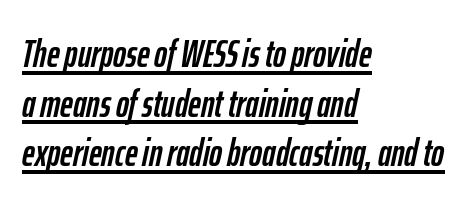
How would I describe the line gaps? Plain and ordinary. The text carries the slant typical of an italic or oblique font. Glyph-to-glyph distance matches everyday printed text. Is this a fixed-width face? No — the glyphs have proportional, varying widths. Underlined type.
